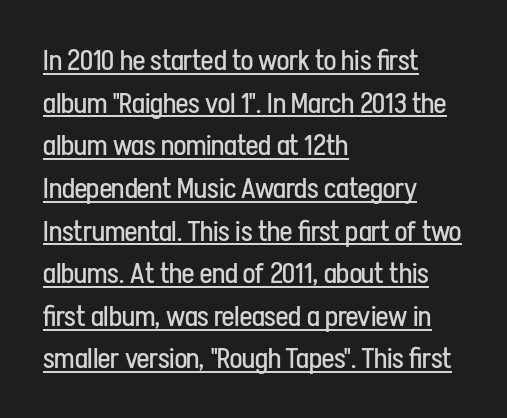
Q: Is the text bold? A: No.
Q: Is the text italic (slanted)? A: No, it is upright.
Q: Is the typeface a serif or a sans-serif typeface? A: Sans-serif.
Q: Is the text underlined? A: Yes.
Q: How is the paragraph aligned? A: Left-aligned.
Q: Is the spacing between letters normal or unusually wide? A: Normal.
Q: Is the spacing between lines tight, normal or loose? A: Normal.
Q: Width (condensed, normal, or wide)? A: Condensed.
Q: Stroke contrast? A: Low.
Q: x-height? A: Medium.
Q: Monospaced? A: No.
